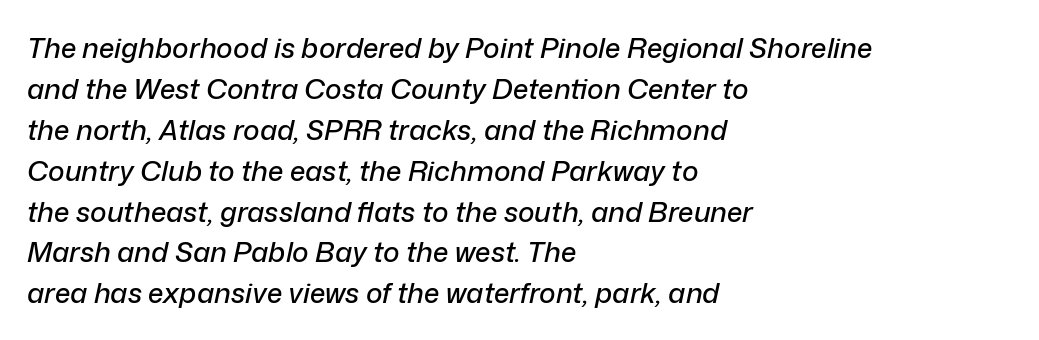
Q: Is the text italic (slanted)? A: Yes, it leans right by about 12 degrees.
Q: Is the text underlined? A: No.
Q: How is the paragraph aligned? A: Left-aligned.
Q: Is the spacing between letters normal or unusually wide? A: Normal.
Q: Is the spacing between lines tight, normal or loose? A: Normal.
Q: Width (condensed, normal, or wide)? A: Normal.
Q: Stroke contrast? A: Low.
Q: x-height? A: Medium.
Q: Monospaced? A: No.
